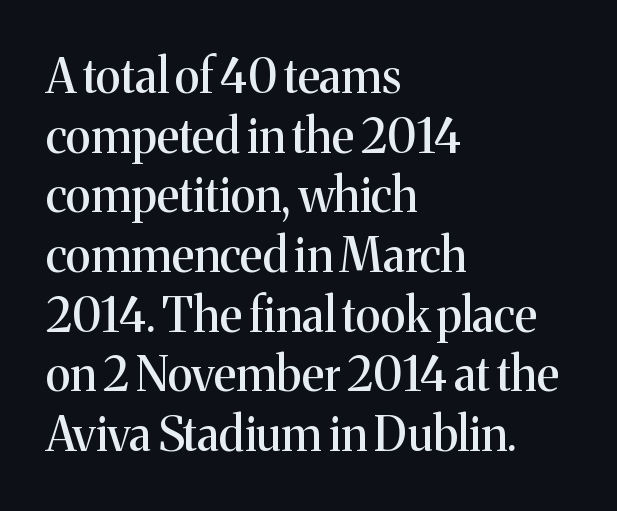
The image shows 47 px serif type, upright; set left-aligned, normal line spacing (1.27x), normal letter spacing, not underlined; medium stroke contrast and a medium x-height.
